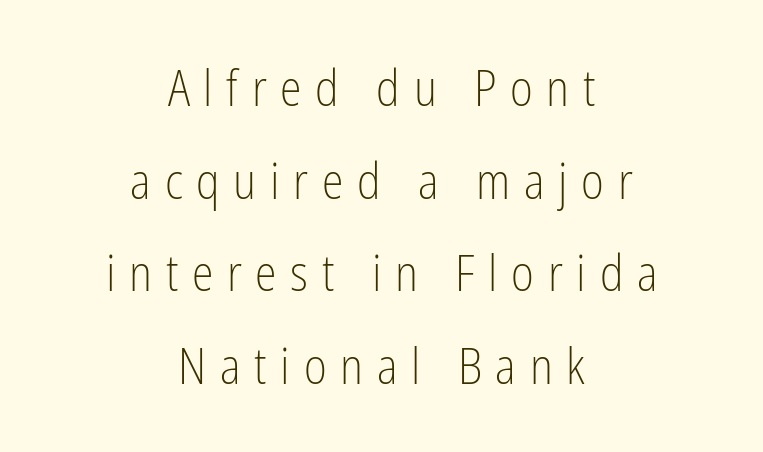
{"serif": "no", "italic": "no", "bold": "no", "weight": "light", "width": "condensed", "stroke_contrast": "low", "x_height": "medium", "monospaced": "no", "underline": "no", "align": "center", "line_spacing_ratio": 1.89, "letter_spacing": "wide", "letter_spacing_em": 0.28, "glyph_px": 49}
